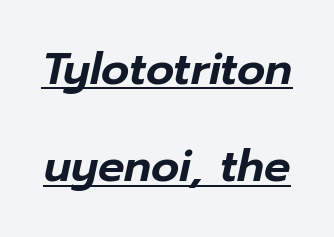
This rendering features underlined lettering. Tracking here is standard; glyphs follow each other at the usual distance. Looks like regular typesetting: each glyph gets only the width it needs. The glyphs look as if they've been sheared to an angle.
